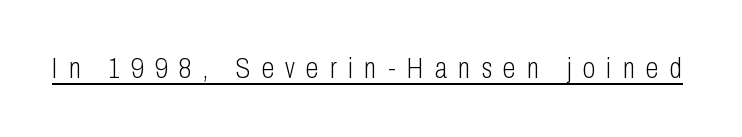
This is underlined copy, the kind a proofreader might mark for attention. This sample has the flowing, uneven cadence of proportional lettering. The font's upright variant was chosen for this text. Note: no serifs on the glyphs. Loose tracking; the words dissolve into strings of separated letters. The letterforms sit at book weight or below.
